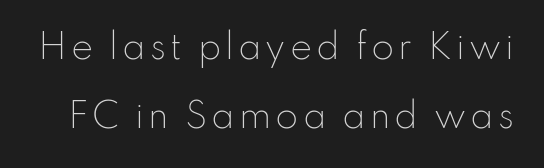
The image shows 33 px light sans-serif type, upright; set loose line spacing (2.1x), not underlined; low stroke contrast and a small x-height.
